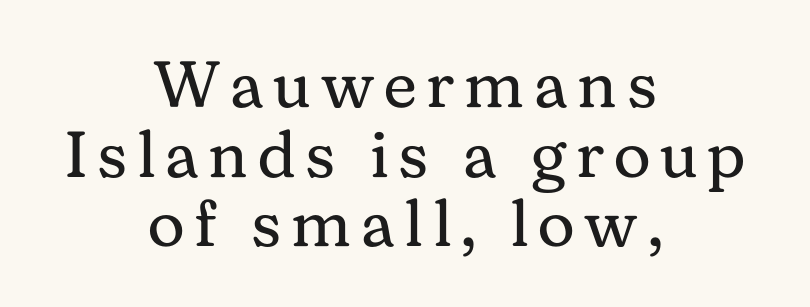
Q: Is the text bold? A: No.
Q: Is the text italic (slanted)? A: No, it is upright.
Q: Is the typeface a serif or a sans-serif typeface? A: Serif.
Q: Is the text underlined? A: No.
Q: How is the paragraph aligned? A: Centered.
Q: Is the spacing between lines tight, normal or loose? A: Tight.
Q: Width (condensed, normal, or wide)? A: Normal.
Q: Stroke contrast? A: Medium.
Q: x-height? A: Medium.
Q: Monospaced? A: No.
